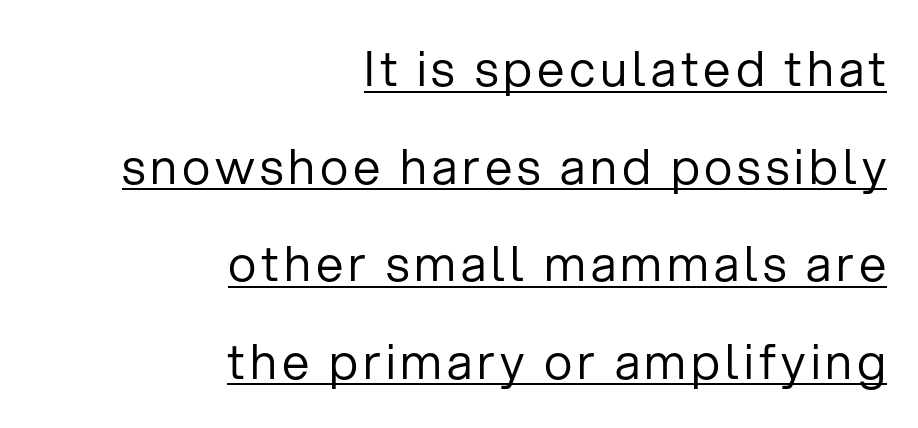
The image shows 49 px regular-weight sans-serif type, upright; set right-aligned, loose line spacing (1.99x), underlined; low stroke contrast and a medium x-height.
